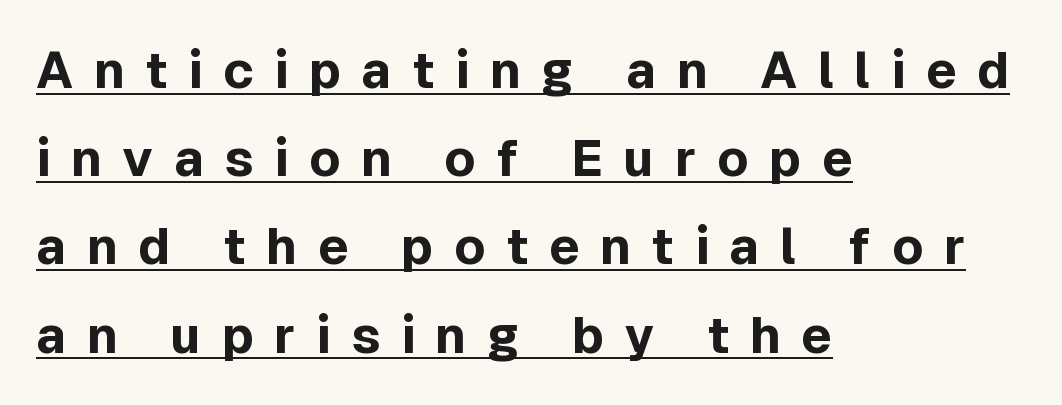
Q: Is the text bold? A: Yes.
Q: Is the text italic (slanted)? A: No, it is upright.
Q: Is the typeface a serif or a sans-serif typeface? A: Sans-serif.
Q: Is the text underlined? A: Yes.
Q: How is the paragraph aligned? A: Left-aligned.
Q: Is the spacing between letters normal or unusually wide? A: Unusually wide.
Q: Width (condensed, normal, or wide)? A: Normal.
Q: x-height? A: Medium.
Q: Monospaced? A: No.
